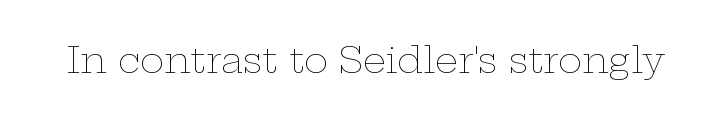
The glyphs are unaccompanied by any horizontal stroke below them. The letters stand straight up with perfectly vertical stems. Proportional: the letters do not fall into vertical columns. How are the letters spaced? Ordinarily, with no added tracking. The font sits on the lighter half of the weight spectrum, regular included.
